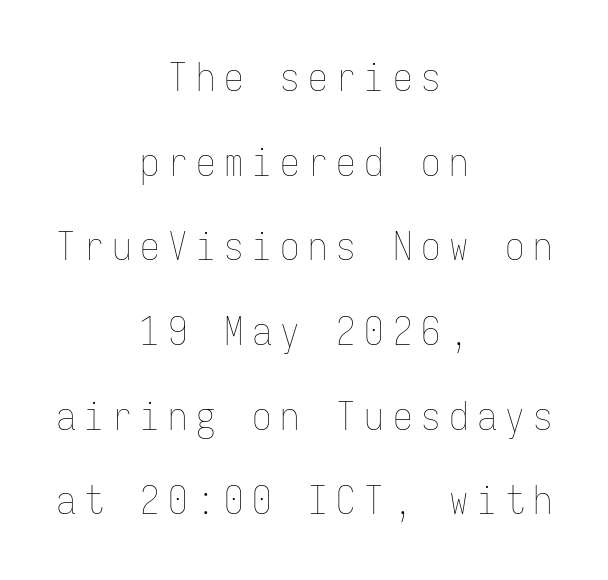
Q: Is the text bold? A: No.
Q: Is the text italic (slanted)? A: No, it is upright.
Q: Is the text underlined? A: No.
Q: How is the paragraph aligned? A: Centered.
Q: Is the spacing between letters normal or unusually wide? A: Unusually wide.
Q: Is the spacing between lines tight, normal or loose? A: Loose.
Q: Width (condensed, normal, or wide)? A: Condensed.
Q: Stroke contrast? A: Low.
Q: x-height? A: Medium.
Q: Monospaced? A: Yes.
